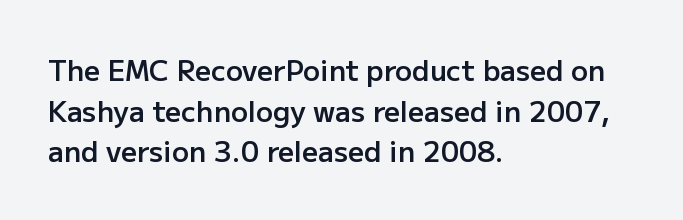
The image shows 28 px semibold sans-serif type, upright; set left-aligned, normal line spacing (1.45x), normal letter spacing, not underlined; low stroke contrast and a medium x-height.
